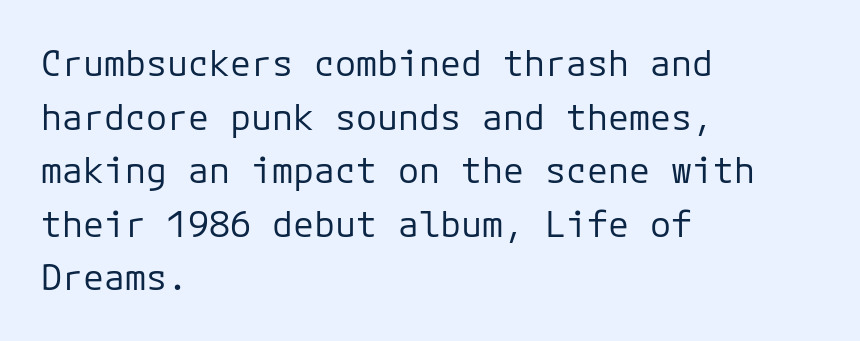
Posture: upright roman. One-word summary of the alignment: left. Summary of weight: not heavy and not bold. The rendering keeps characters at their native spacing. Type without underlining.
